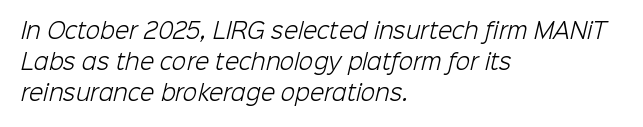
Q: Is the text bold? A: No.
Q: Is the text underlined? A: No.
Q: How is the paragraph aligned? A: Left-aligned.
Q: Is the spacing between letters normal or unusually wide? A: Normal.
Q: Is the spacing between lines tight, normal or loose? A: Normal.
